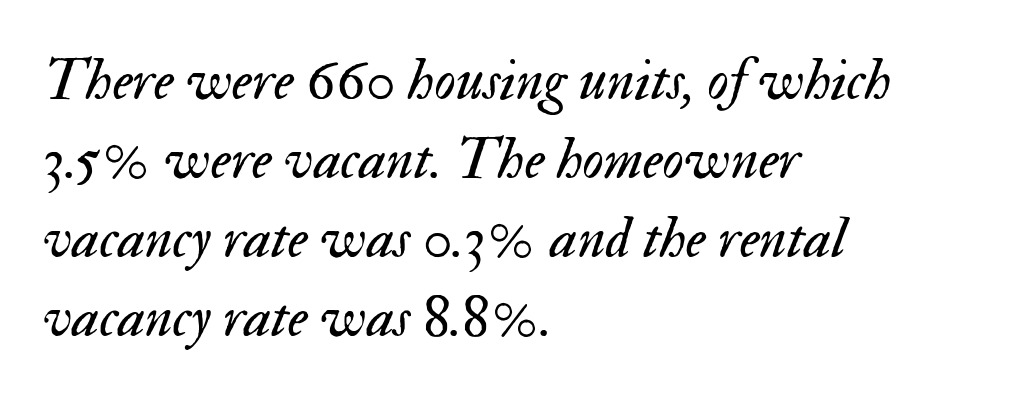
Q: Is the text bold? A: No.
Q: Is the text italic (slanted)? A: Yes, it leans right by about 17 degrees.
Q: Is the text underlined? A: No.
Q: How is the paragraph aligned? A: Left-aligned.
Q: Is the spacing between letters normal or unusually wide? A: Normal.
Q: Is the spacing between lines tight, normal or loose? A: Normal.
Q: Width (condensed, normal, or wide)? A: Normal.
Q: Stroke contrast? A: Medium.
Q: x-height? A: Small.
Q: Monospaced? A: No.
